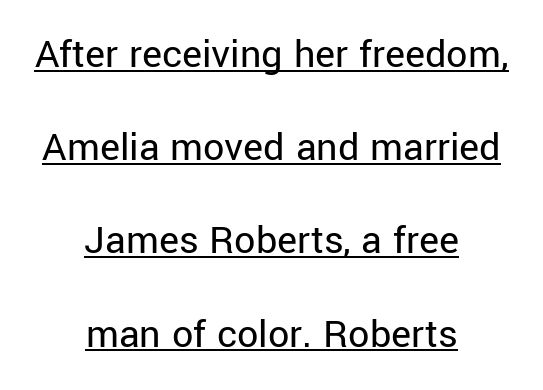
{"serif": "no", "italic": "no", "bold": "no", "weight": "regular", "width": "normal", "stroke_contrast": "low", "x_height": "medium", "monospaced": "no", "underline": "yes", "align": "center", "line_spacing": "loose", "line_spacing_ratio": 2.22, "letter_spacing": "normal", "letter_spacing_em": 0.0, "glyph_px": 42}
